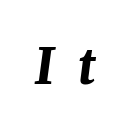
Do the characters align in a grid? No, the font is proportional. Emphasis-style slanted type is in use. Thick stems and heavy bowls — unmistakably bold. Someone cranked the tracking dial way up on this one. Unmarked baselines from the first word to the last.
